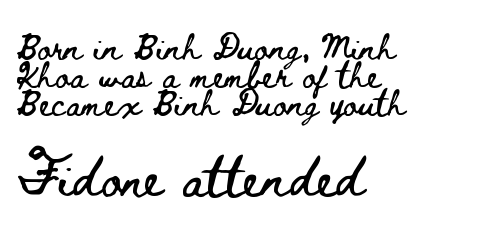
{"width": "wide", "stroke_contrast": "low", "x_height": "small", "monospaced": "no", "underline": "no", "align": "left", "line_spacing": "tight", "line_spacing_ratio": 1.08, "letter_spacing": "normal", "letter_spacing_em": 0.0, "larger_block": "second", "size_ratio": 1.5, "glyph_px": 39}
